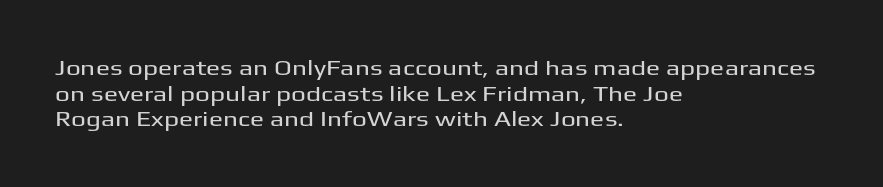
Line beginnings align vertically; line endings do not. Posture: vertical. A typesetter would call this zero additional tracking. The baseline area is clear.
